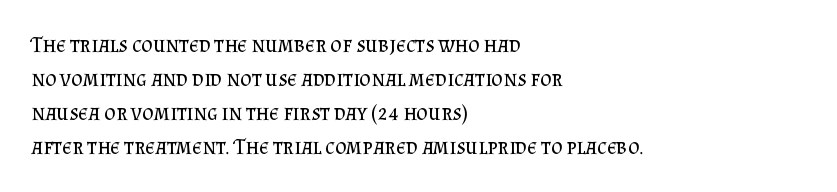
The image shows 22 px text type, upright; set left-aligned, normal line spacing (1.55x), normal letter spacing, not underlined.
